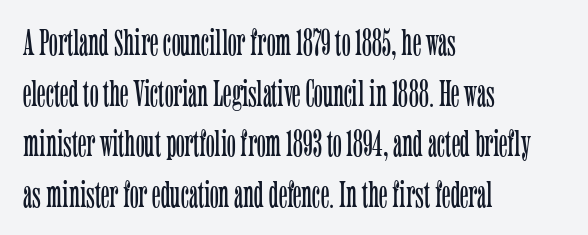
Quick note: interline space is typical. The letterforms sit shoulder to shoulder at normal distance. Line starts are locked; line ends wander. The space beneath each line is pristine and unruled. Is this a fixed-width face? No — the glyphs have proportional, varying widths.
